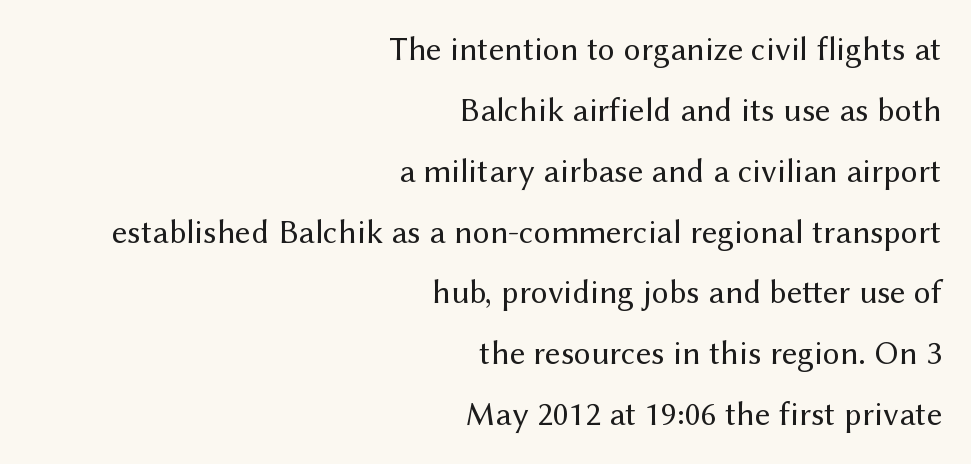
Q: Is the text bold? A: No.
Q: Is the text italic (slanted)? A: No, it is upright.
Q: Is the typeface a serif or a sans-serif typeface? A: Sans-serif.
Q: Is the text underlined? A: No.
Q: How is the paragraph aligned? A: Right-aligned.
Q: Is the spacing between letters normal or unusually wide? A: Normal.
Q: Width (condensed, normal, or wide)? A: Normal.
Q: Stroke contrast? A: Medium.
Q: x-height? A: Medium.
Q: Monospaced? A: No.
